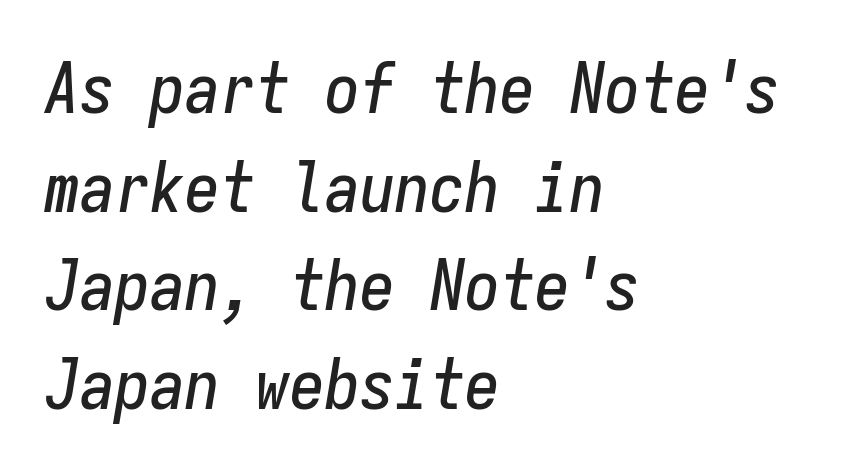
Q: Is the text italic (slanted)? A: Yes, it leans right by about 9 degrees.
Q: Is the text underlined? A: No.
Q: How is the paragraph aligned? A: Left-aligned.
Q: Is the spacing between letters normal or unusually wide? A: Normal.
Q: Is the spacing between lines tight, normal or loose? A: Normal.
Q: Width (condensed, normal, or wide)? A: Condensed.
Q: Stroke contrast? A: Low.
Q: x-height? A: Medium.
Q: Monospaced? A: Yes.
